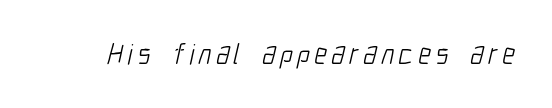
Nothing heavy about these letters — not bold at all. Is this a sans? Yes — the strokes have no serifs. The letters advance in unequal steps, a hallmark of proportional type. Descenders are the only things crossing below the line.
